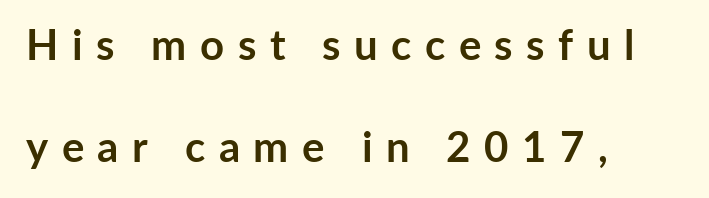
{"serif": "no", "italic": "no", "bold": "yes", "weight": "semibold", "width": "normal", "stroke_contrast": "low", "x_height": "medium", "monospaced": "no", "underline": "no", "align": "left", "line_spacing": "loose", "line_spacing_ratio": 2.43, "letter_spacing": "wide", "letter_spacing_em": 0.32, "glyph_px": 42}
